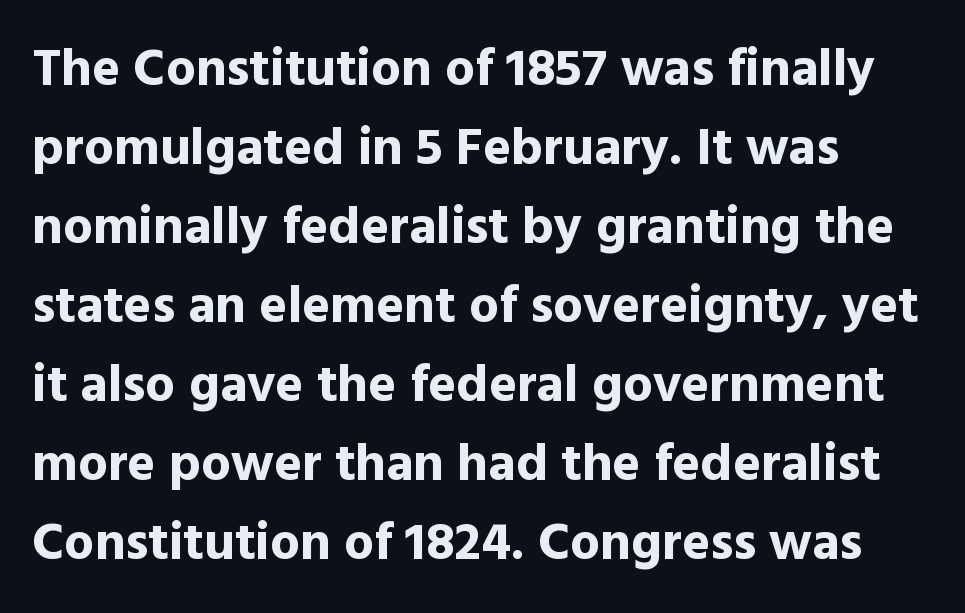
The image shows 53 px bold sans-serif type, upright; set left-aligned, normal line spacing (1.49x), normal letter spacing, not underlined; a medium x-height.
